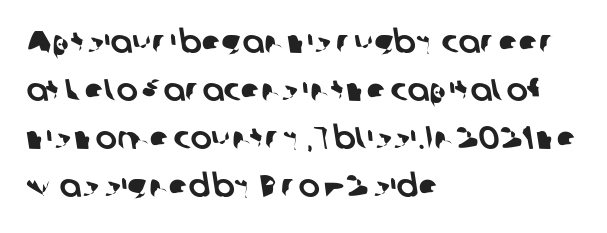
Q: Is the typeface a serif or a sans-serif typeface? A: Sans-serif.
Q: Is the text underlined? A: No.
Q: How is the paragraph aligned? A: Left-aligned.
Q: Is the spacing between letters normal or unusually wide? A: Normal.
Q: Is the spacing between lines tight, normal or loose? A: Normal.
Q: Width (condensed, normal, or wide)? A: Normal.
Q: Stroke contrast? A: Low.
Q: x-height? A: Medium.
Q: Monospaced? A: No.
